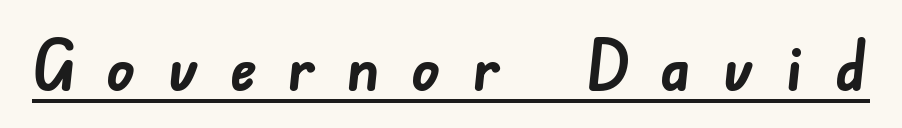
Is this a sans? Yes — the strokes have no serifs. Notice how thick the strokes are: this is what a full bold looks like. Here the designer chose a conventional face with non-uniform glyph widths. Does extra space separate the letters? Yes, quite a lot of it. Caption: lettering with a line underneath.
